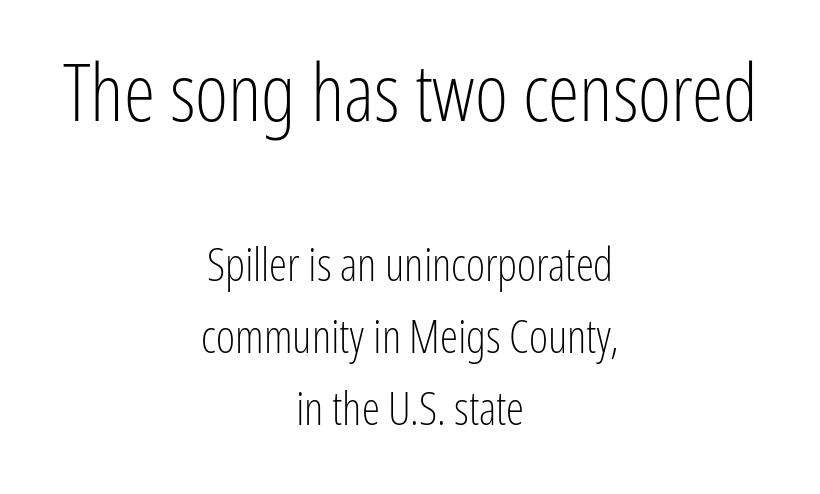
Q: Is the text bold? A: No.
Q: Is the text italic (slanted)? A: No, it is upright.
Q: Is the typeface a serif or a sans-serif typeface? A: Sans-serif.
Q: Is the text underlined? A: No.
Q: How is the paragraph aligned? A: Centered.
Q: Is the spacing between letters normal or unusually wide? A: Normal.
Q: Is the spacing between lines tight, normal or loose? A: Normal.
Q: Which block of text is set in a larger size, the first (top) or the second (bottom)? A: The first (top) one.
Q: Width (condensed, normal, or wide)? A: Condensed.
Q: Stroke contrast? A: Low.
Q: x-height? A: Medium.
Q: Monospaced? A: No.
